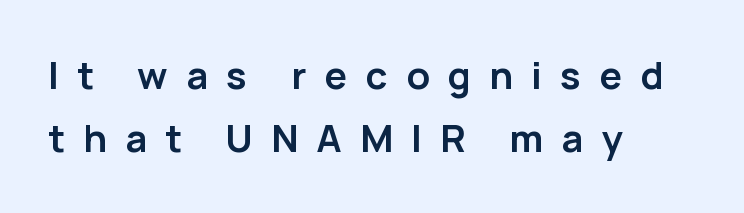
Q: Is the text bold? A: Yes.
Q: Is the text italic (slanted)? A: No, it is upright.
Q: Is the typeface a serif or a sans-serif typeface? A: Sans-serif.
Q: Is the text underlined? A: No.
Q: How is the paragraph aligned? A: Left-aligned.
Q: Is the spacing between letters normal or unusually wide? A: Unusually wide.
Q: Is the spacing between lines tight, normal or loose? A: Normal.
Q: Width (condensed, normal, or wide)? A: Normal.
Q: Stroke contrast? A: Low.
Q: x-height? A: Medium.
Q: Monospaced? A: No.
